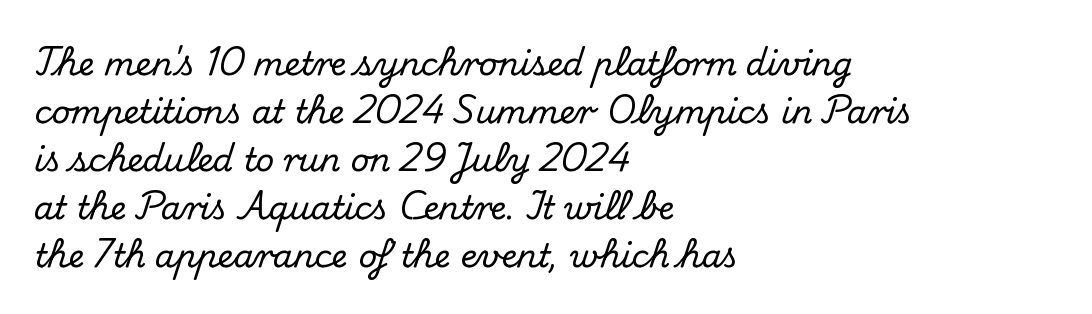
The image shows 32 px serif type; set left-aligned, normal line spacing (1.5x), normal letter spacing, not underlined; medium stroke contrast and a small x-height.
